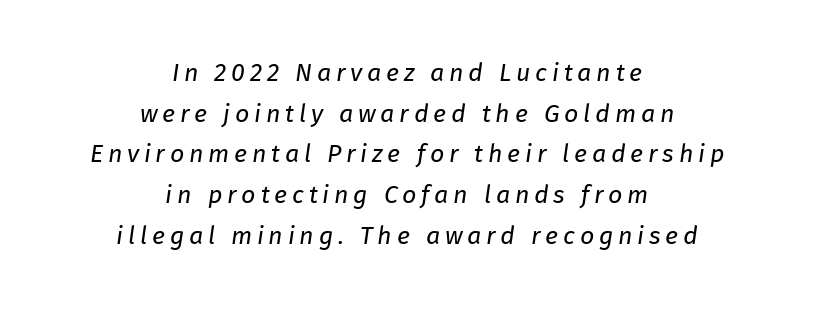
Q: Is the text bold? A: No.
Q: Is the text italic (slanted)? A: Yes, it leans right by about 8 degrees.
Q: Is the text underlined? A: No.
Q: How is the paragraph aligned? A: Centered.
Q: Is the spacing between lines tight, normal or loose? A: Normal.
